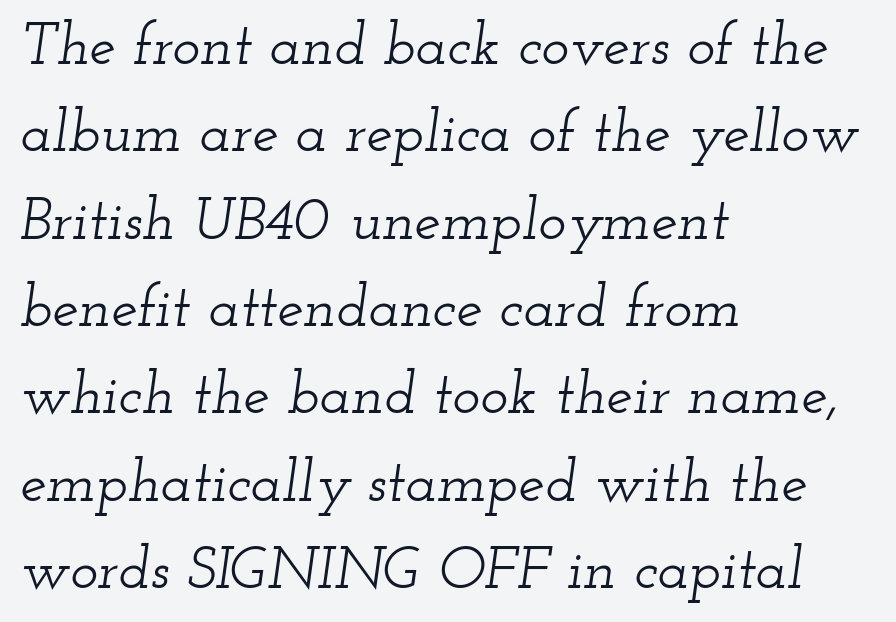
Tall strokes in this sample are angled rather than plumb. How are the letters spaced? Ordinarily, with no added tracking. The foot of each line stays bare and open. The face used here is proportionally spaced, like ordinary book or web type.
